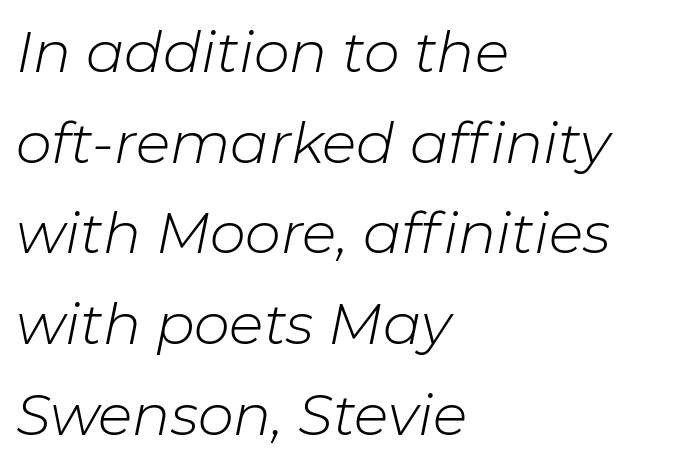
Q: Is the text bold? A: No.
Q: Is the text italic (slanted)? A: Yes, it leans right by about 11 degrees.
Q: Is the text underlined? A: No.
Q: How is the paragraph aligned? A: Left-aligned.
Q: Is the spacing between letters normal or unusually wide? A: Normal.
Q: Is the spacing between lines tight, normal or loose? A: Normal.
Q: Width (condensed, normal, or wide)? A: Normal.
Q: Stroke contrast? A: Low.
Q: x-height? A: Medium.
Q: Monospaced? A: No.
